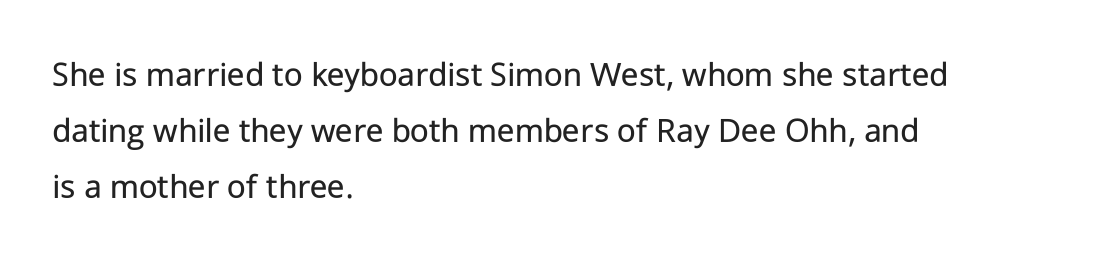
Q: Is the text bold? A: No.
Q: Is the text italic (slanted)? A: No, it is upright.
Q: Is the typeface a serif or a sans-serif typeface? A: Sans-serif.
Q: Is the text underlined? A: No.
Q: How is the paragraph aligned? A: Left-aligned.
Q: Is the spacing between letters normal or unusually wide? A: Normal.
Q: Is the spacing between lines tight, normal or loose? A: Normal.
Q: Width (condensed, normal, or wide)? A: Normal.
Q: Stroke contrast? A: Low.
Q: x-height? A: Medium.
Q: Monospaced? A: No.
